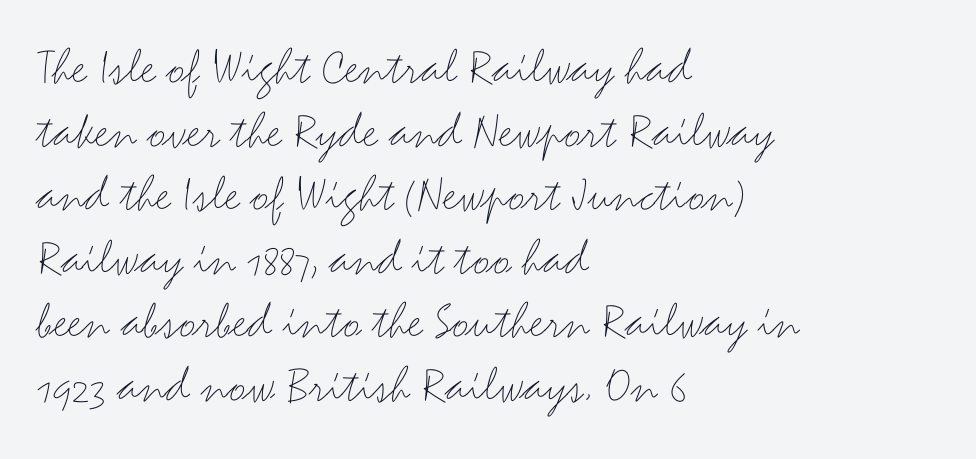
The image shows 53 px thin, wide sans-serif type; set left-aligned, line spacing 1.2x, normal letter spacing, not underlined; medium stroke contrast and a small x-height.
